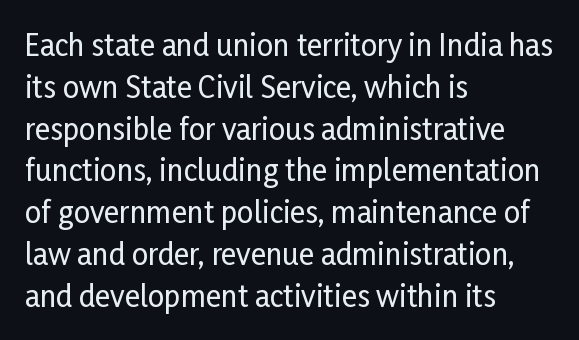
The image shows 29 px condensed sans-serif type, upright; set left-aligned, normal line spacing (1.44x), normal letter spacing, not underlined; low stroke contrast and a medium x-height.
